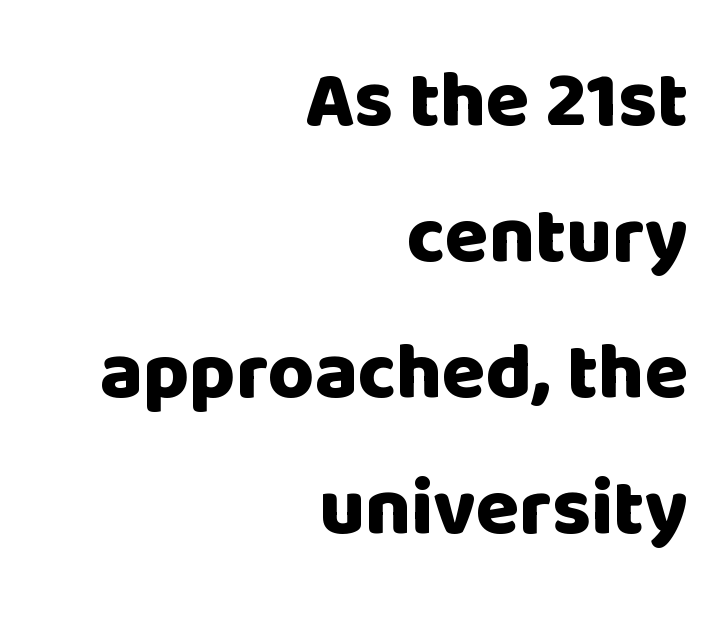
The face used here is proportionally spaced, like ordinary book or web type. If you drew a ruler down the right edge, every line would touch it. Designer's note — italics off, roman on. The characters look thick and weighty, a clear bold. Beneath every word, the page is bare. Look at the bottom of the vertical strokes: they stop flat, with no serifs.
